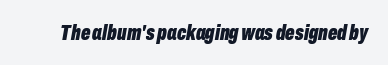
Short note: letters normally spaced. Italic: yes, the glyphs are oblique. Beneath every word, the page is bare. Compared with an ordinary text face, these strokes are far heavier — a full bold.
